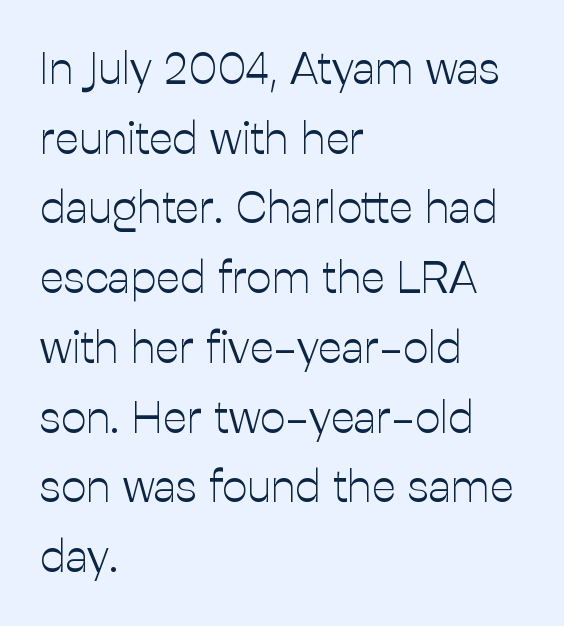
Q: Is the text bold? A: No.
Q: Is the text italic (slanted)? A: No, it is upright.
Q: Is the typeface a serif or a sans-serif typeface? A: Sans-serif.
Q: Is the text underlined? A: No.
Q: How is the paragraph aligned? A: Left-aligned.
Q: Is the spacing between letters normal or unusually wide? A: Normal.
Q: Is the spacing between lines tight, normal or loose? A: Normal.
Q: Width (condensed, normal, or wide)? A: Normal.
Q: Stroke contrast? A: Low.
Q: x-height? A: Medium.
Q: Monospaced? A: No.
